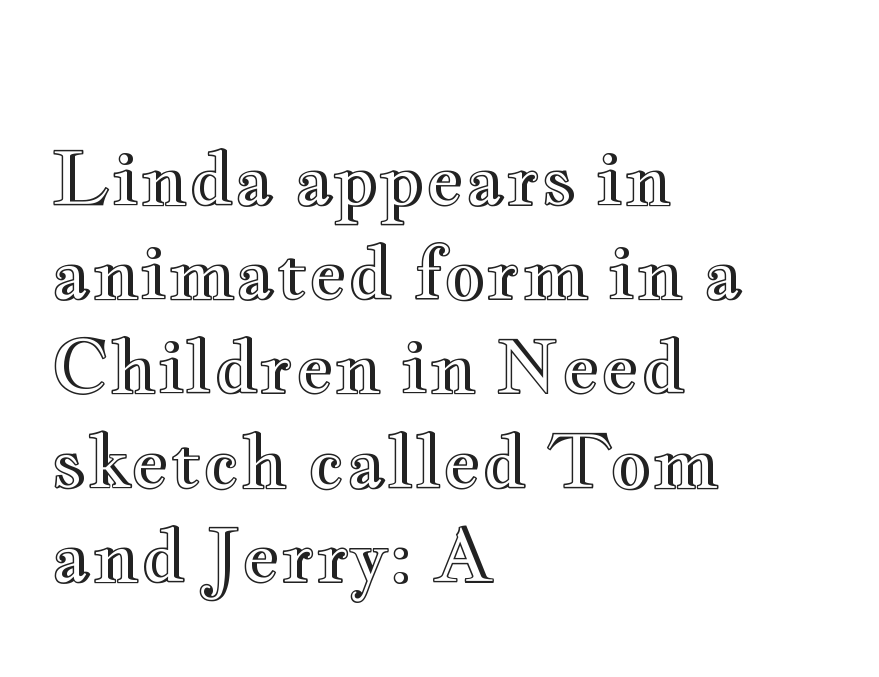
{"italic": "no", "width": "wide", "x_height": "small", "monospaced": "no", "underline": "no", "align": "left", "line_spacing": "normal", "line_spacing_ratio": 1.29, "letter_spacing": "normal", "letter_spacing_em": 0.0, "glyph_px": 73}
